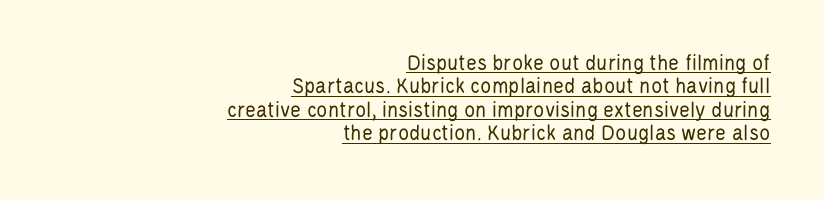
Q: Is the text bold? A: No.
Q: Is the text italic (slanted)? A: No, it is upright.
Q: Is the text underlined? A: Yes.
Q: How is the paragraph aligned? A: Right-aligned.
Q: Is the spacing between letters normal or unusually wide? A: Normal.
Q: Is the spacing between lines tight, normal or loose? A: Tight.
